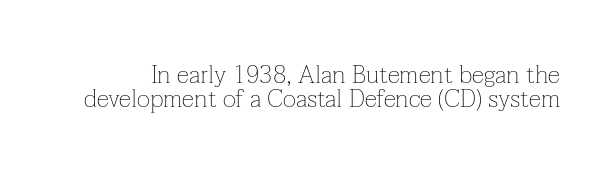
{"italic": "no", "bold": "no", "underline": "no", "line_spacing": "tight", "line_spacing_ratio": 0.96, "letter_spacing": "normal", "letter_spacing_em": 0.0, "glyph_px": 25}
